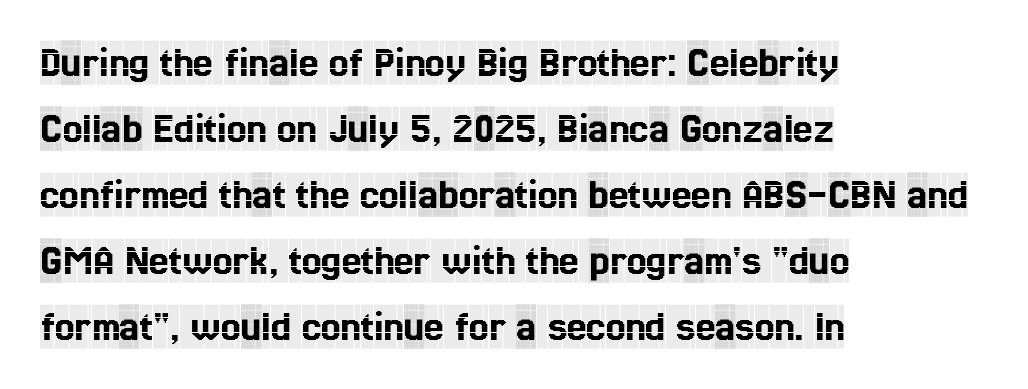
Here the designer chose a conventional face with non-uniform glyph widths. Does the leading feel generous? No, just average. Posture: vertical. The gaps between neighbouring characters are ordinary and unremarkable. Notice how the passage keeps a crisp vertical edge on the left only. The passage shown is typeset with a serif family.
